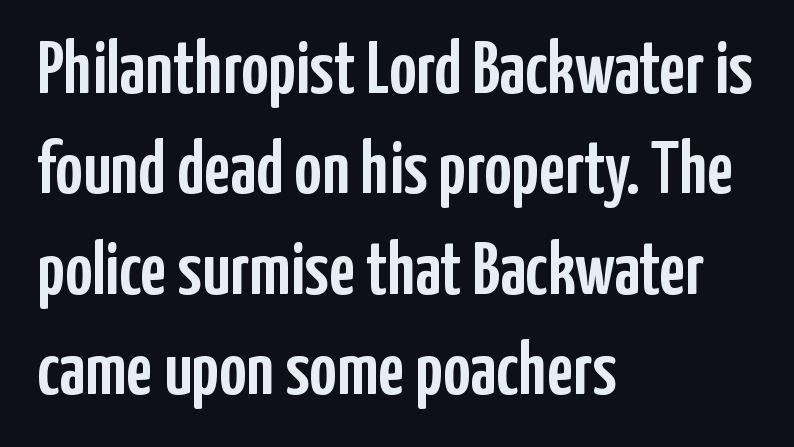
Q: Is the text italic (slanted)? A: No, it is upright.
Q: Is the typeface a serif or a sans-serif typeface? A: Sans-serif.
Q: Is the text underlined? A: No.
Q: How is the paragraph aligned? A: Left-aligned.
Q: Is the spacing between letters normal or unusually wide? A: Normal.
Q: Is the spacing between lines tight, normal or loose? A: Normal.
Q: Width (condensed, normal, or wide)? A: Condensed.
Q: Stroke contrast? A: Low.
Q: x-height? A: Medium.
Q: Monospaced? A: No.
